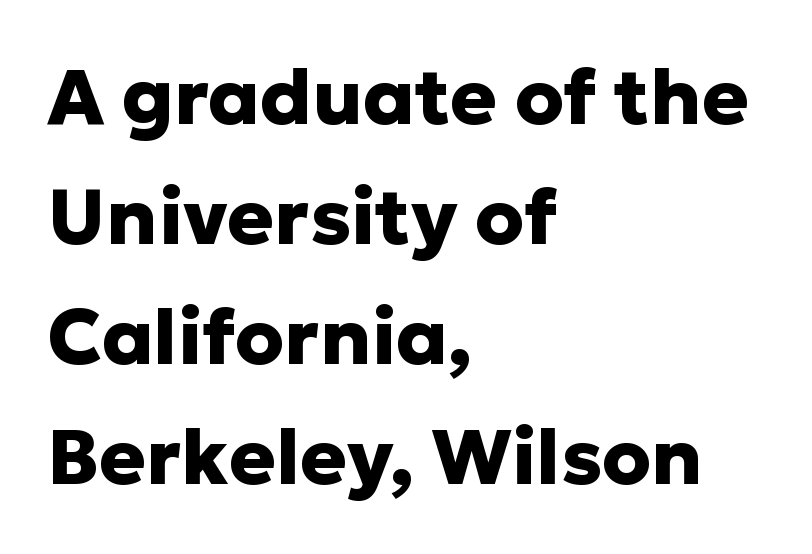
In terms of weight, the rendering is a true, heavy bold. The axis of the letterforms is exactly vertical. The rendering keeps characters at their native spacing. Leftover space on each line is placed entirely after the last word. Notice how descenders clear the ascenders below comfortably — that's standard leading.
